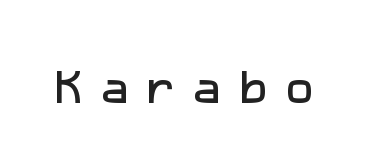
Q: Is the typeface a serif or a sans-serif typeface? A: Sans-serif.
Q: Is the text underlined? A: No.
Q: Is the spacing between letters normal or unusually wide? A: Unusually wide.
Q: Width (condensed, normal, or wide)? A: Normal.
Q: Stroke contrast? A: Low.
Q: x-height? A: Medium.
Q: Monospaced? A: No.
